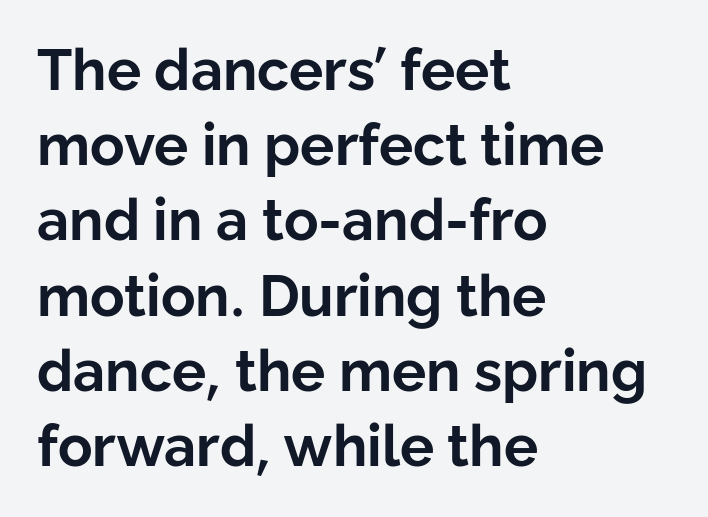
{"serif": "no", "italic": "no", "bold": "yes", "weight": "bold", "width": "normal", "stroke_contrast": "low", "x_height": "medium", "monospaced": "no", "underline": "no", "align": "left", "line_spacing": "normal", "line_spacing_ratio": 1.32, "letter_spacing": "normal", "letter_spacing_em": 0.0, "glyph_px": 57}
